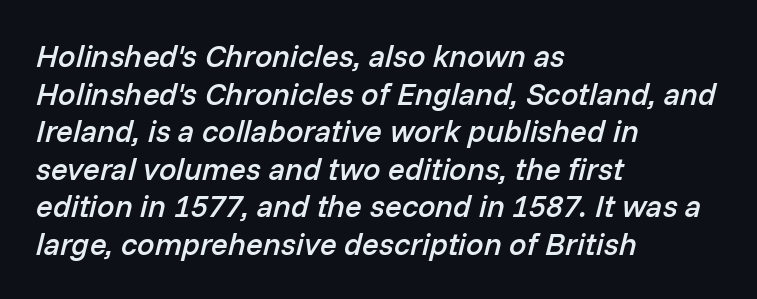
Q: Is the text bold? A: Semi-bold.
Q: Is the text italic (slanted)? A: Yes, it leans right by about 14 degrees.
Q: Is the text underlined? A: No.
Q: How is the paragraph aligned? A: Left-aligned.
Q: Is the spacing between letters normal or unusually wide? A: Normal.
Q: Width (condensed, normal, or wide)? A: Normal.
Q: Stroke contrast? A: Low.
Q: x-height? A: Medium.
Q: Monospaced? A: No.
